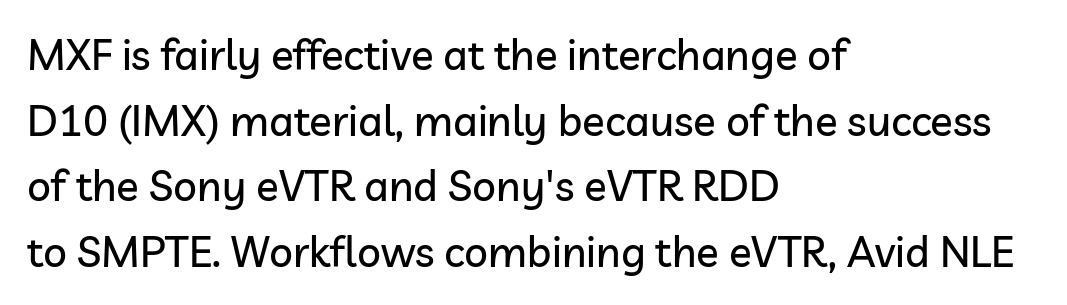
Q: Is the text italic (slanted)? A: No, it is upright.
Q: Is the typeface a serif or a sans-serif typeface? A: Sans-serif.
Q: Is the text underlined? A: No.
Q: How is the paragraph aligned? A: Left-aligned.
Q: Is the spacing between letters normal or unusually wide? A: Normal.
Q: Is the spacing between lines tight, normal or loose? A: Normal.
Q: Width (condensed, normal, or wide)? A: Normal.
Q: Stroke contrast? A: Low.
Q: x-height? A: Medium.
Q: Monospaced? A: No.
